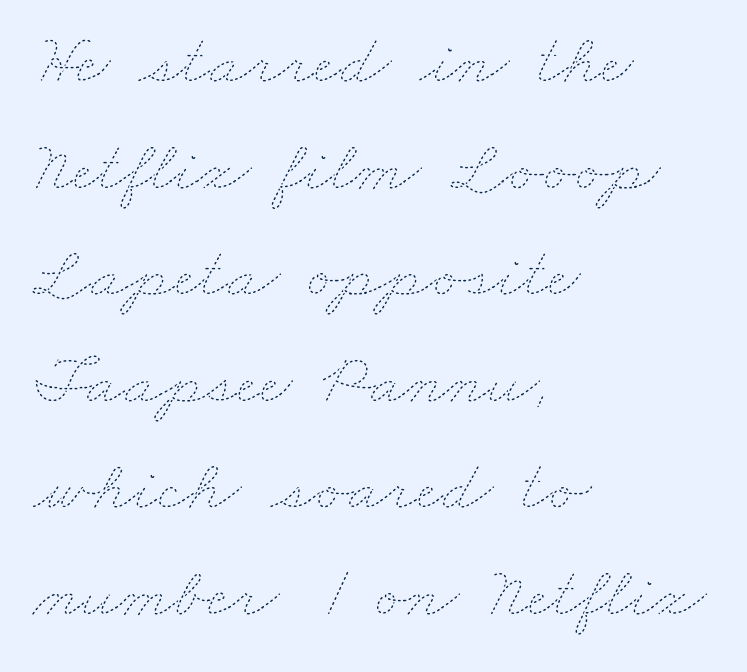
The image shows 72 px thin, wide type; set left-aligned, normal line spacing (1.48x), normal letter spacing, not underlined; low stroke contrast and a small x-height.
